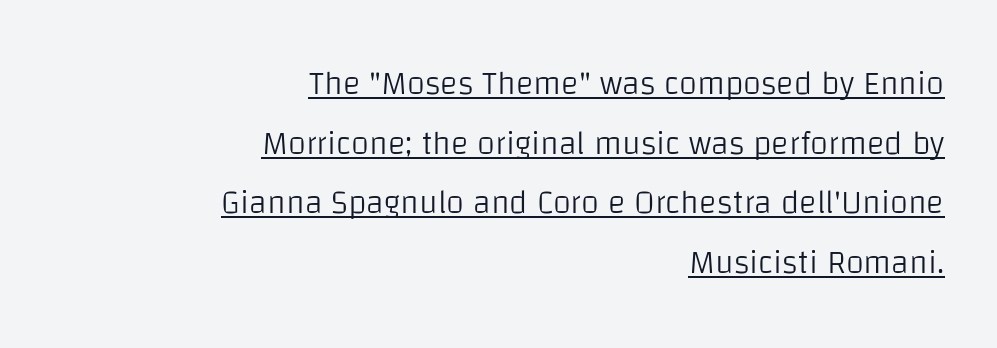
Q: Is the text bold? A: No.
Q: Is the text italic (slanted)? A: No, it is upright.
Q: Is the typeface a serif or a sans-serif typeface? A: Sans-serif.
Q: Is the text underlined? A: Yes.
Q: How is the paragraph aligned? A: Right-aligned.
Q: Is the spacing between letters normal or unusually wide? A: Normal.
Q: Width (condensed, normal, or wide)? A: Normal.
Q: Stroke contrast? A: Low.
Q: x-height? A: Large.
Q: Monospaced? A: No.
